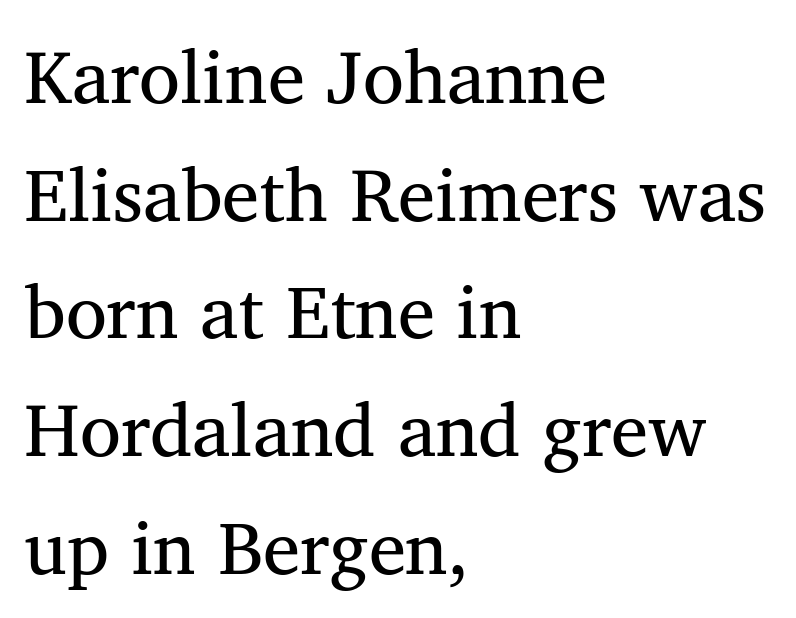
The image shows 75 px regular-weight serif type, upright; set left-aligned, normal line spacing (1.57x), normal letter spacing, not underlined; medium stroke contrast and a medium x-height.
